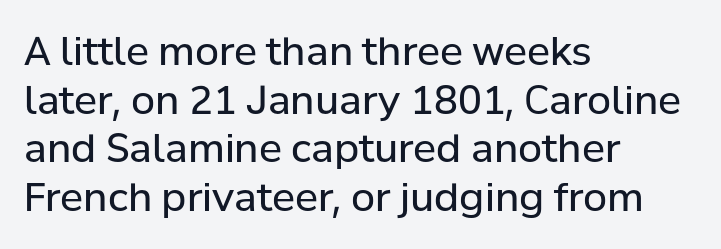
Each letter keeps its own natural width here, so spacing adapts to shape. Where is the straight margin? On the left. If you drew a line through each stem, it would be perfectly vertical. In terms of letterspacing, this is plain default setting. Bare-footed words on every line.
